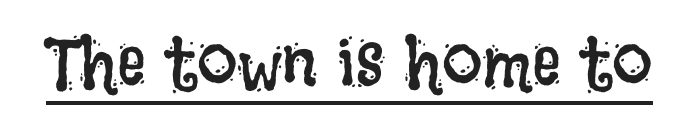
Rendered with straight, roman letterforms. Each word holds together tightly as a unit, with standard inter-letter gaps. The typeface has the unassuming heft of standard copy or less. Spacing verdict: proportional, widths tailored to each character.
